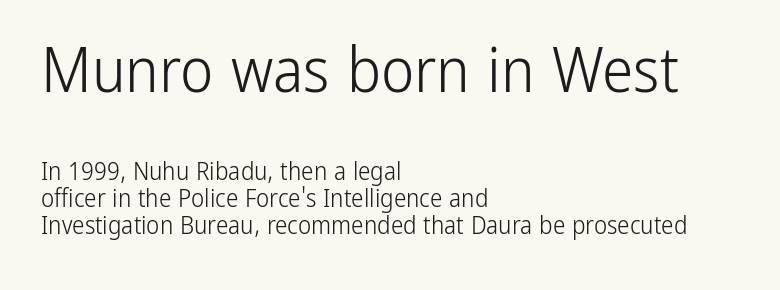
In terms of letterspacing, this is plain default setting. Large over small — that's the arrangement of the two blocks here. You can tell from the bare stems that sans-serif type was used. Spacing verdict: proportional, widths tailored to each character. The passage shown is not underscored anywhere. The passage is arranged the way most books set body copy — flush left.
